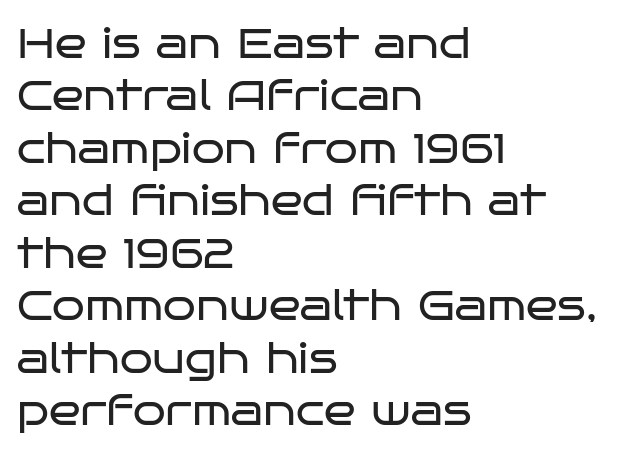
{"serif": "no", "italic": "no", "bold": "no", "weight": "regular", "width": "wide", "stroke_contrast": "low", "x_height": "large", "monospaced": "no", "underline": "no", "align": "left", "line_spacing": "normal", "line_spacing_ratio": 1.25, "letter_spacing": "normal", "letter_spacing_em": 0.0, "glyph_px": 42}
